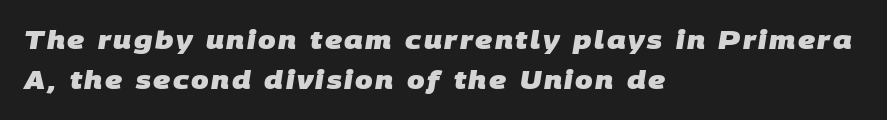
This sample keeps an unexceptional amount of space between lines. Reading down the block, your eye returns to a fixed left position each line. Underlining? Definitely not there. This is heavy type, rendered in bold.
